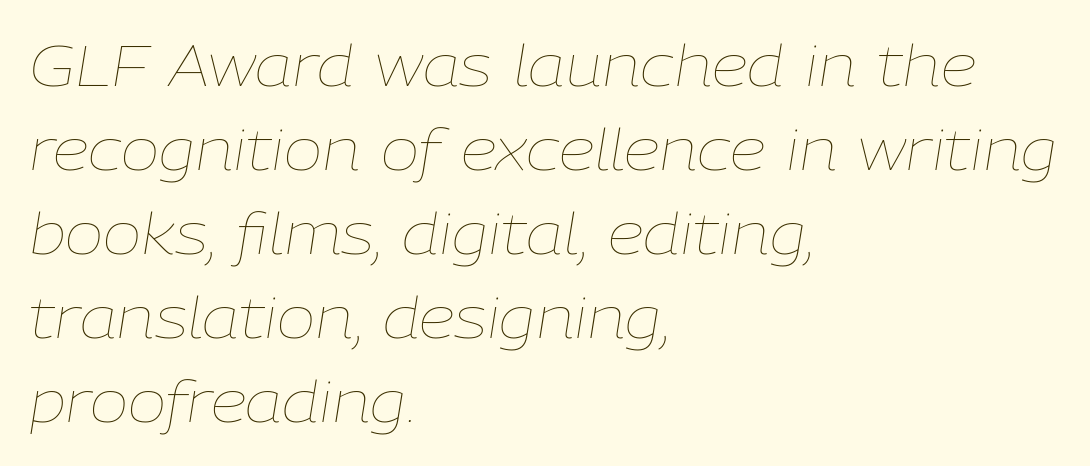
The image shows 58 px thin type, italic (leaning right); set left-aligned, normal line spacing (1.45x), normal letter spacing, not underlined; low stroke contrast and a medium x-height.
